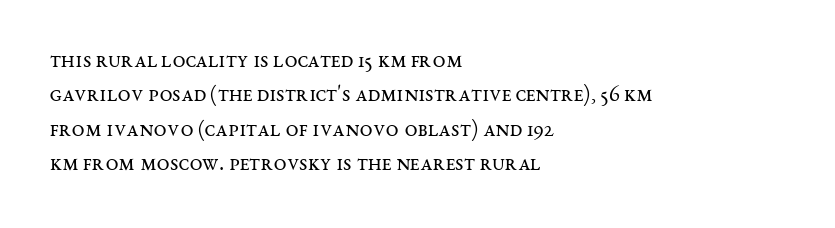
Observe the ordinary spacing: letters are neighbours, not strangers. Only glyphs here, with clear space below each row. Honestly, the row spacing looks completely unremarkable. No letter is thick-stroked: the sample isn't bold.
